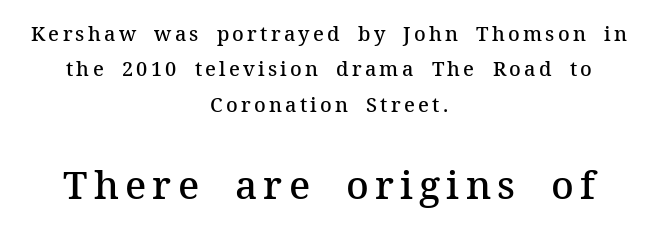
{"serif": "yes", "italic": "no", "bold": "semi", "weight": "semibold", "width": "normal", "stroke_contrast": "medium", "x_height": "medium", "monospaced": "no", "underline": "no", "align": "center", "line_spacing_ratio": 1.77, "larger_block": "second", "size_ratio": 1.95, "glyph_px": 39}
